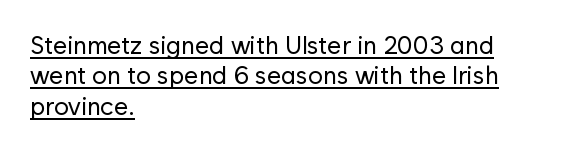
Q: Is the text bold? A: No.
Q: Is the text italic (slanted)? A: No, it is upright.
Q: Is the text underlined? A: Yes.
Q: How is the paragraph aligned? A: Left-aligned.
Q: Is the spacing between letters normal or unusually wide? A: Normal.
